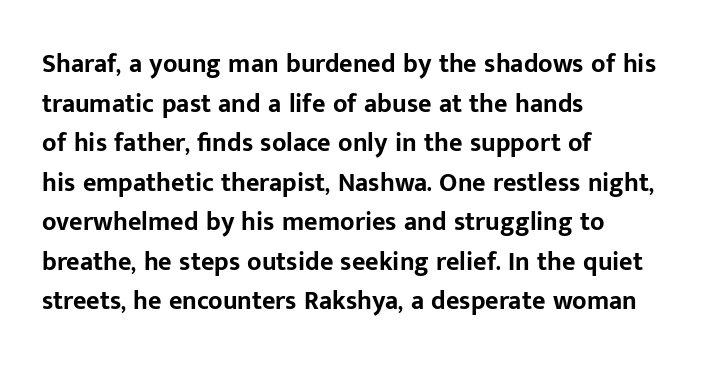
{"italic": "no", "bold": "yes", "underline": "no", "align": "left", "line_spacing": "normal", "line_spacing_ratio": 1.52, "letter_spacing": "normal", "letter_spacing_em": 0.0, "glyph_px": 26}
